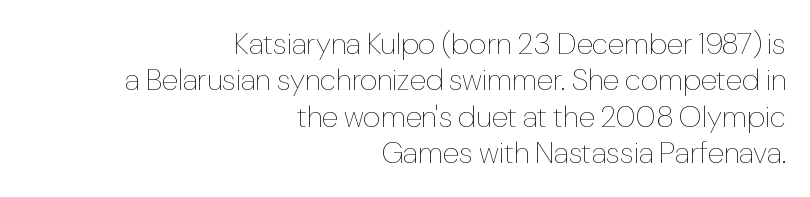
Q: Is the text bold? A: No.
Q: Is the text italic (slanted)? A: No, it is upright.
Q: Is the text underlined? A: No.
Q: How is the paragraph aligned? A: Right-aligned.
Q: Is the spacing between letters normal or unusually wide? A: Normal.
Q: Width (condensed, normal, or wide)? A: Normal.
Q: Stroke contrast? A: Low.
Q: x-height? A: Medium.
Q: Monospaced? A: No.
